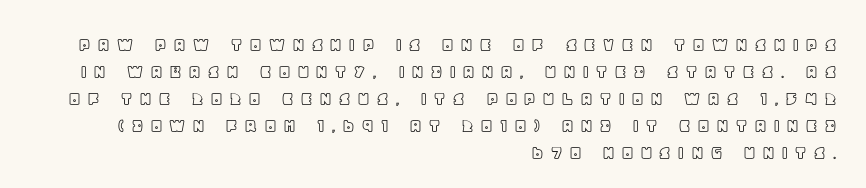
Q: Is the text italic (slanted)? A: No, it is upright.
Q: Is the text underlined? A: No.
Q: How is the paragraph aligned? A: Right-aligned.
Q: Is the spacing between letters normal or unusually wide? A: Unusually wide.
Q: Is the spacing between lines tight, normal or loose? A: Normal.
